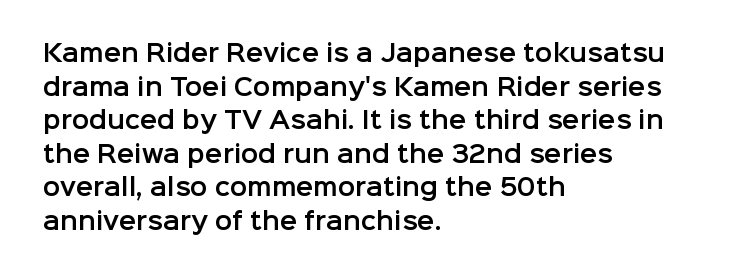
{"italic": "no", "underline": "no", "align": "left", "line_spacing": "normal", "line_spacing_ratio": 1.46, "letter_spacing": "normal", "letter_spacing_em": 0.0, "glyph_px": 23}
